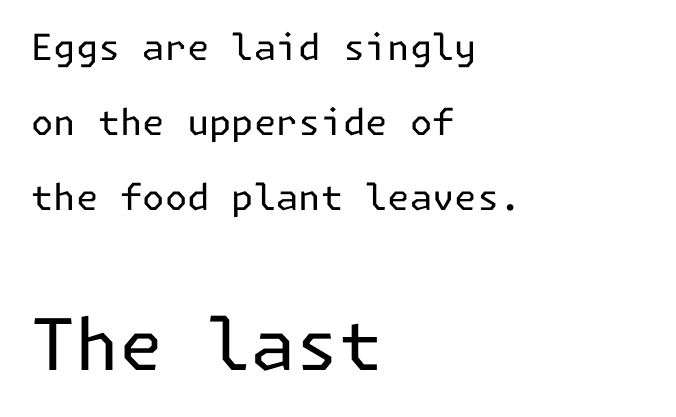
{"serif": "no", "italic": "no", "bold": "no", "weight": "regular", "width": "normal", "stroke_contrast": "low", "x_height": "medium", "underline": "no", "align": "left", "line_spacing": "loose", "line_spacing_ratio": 2.09, "letter_spacing": "normal", "letter_spacing_em": 0.0, "larger_block": "second", "size_ratio": 1.97, "glyph_px": 71}
